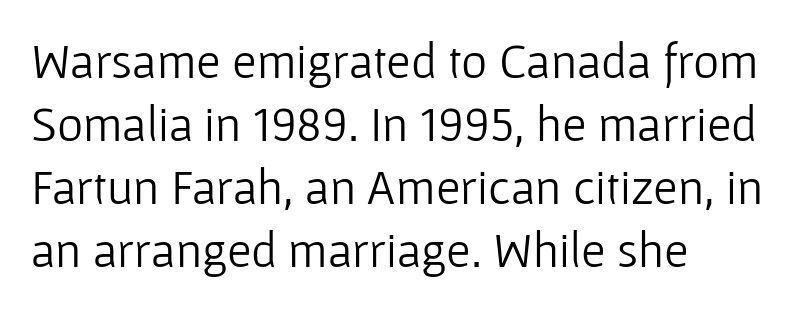
Weight: not bold — regular or lighter. The passage shown is typeset with a sans-serif family. Reading down the column, the eye jumps a familiar distance to each next line. Underline: absent. The typesetter chose a ragged-right arrangement here. These lines are rendered in a variable-pitch font.
